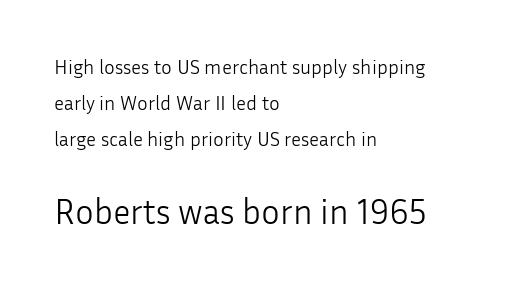
The image shows 35 px light sans-serif type, upright; set left-aligned, line spacing 1.79x, normal letter spacing, not underlined; the second (bottom) block is 1.75x larger; low stroke contrast and a medium x-height.
